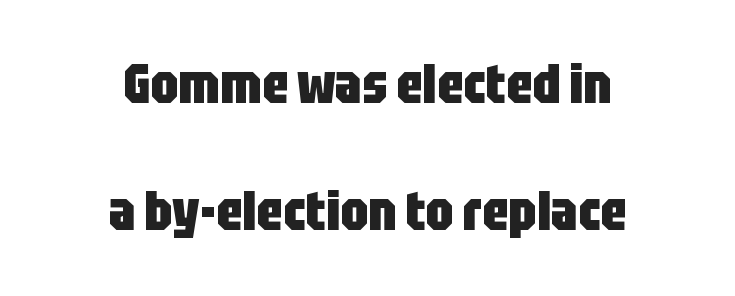
{"serif": "no", "italic": "no", "bold": "yes", "weight": "heavy", "width": "condensed", "stroke_contrast": "low", "x_height": "large", "monospaced": "no", "underline": "no", "align": "center", "line_spacing": "loose", "line_spacing_ratio": 2.31, "letter_spacing": "normal", "letter_spacing_em": 0.0, "glyph_px": 55}
